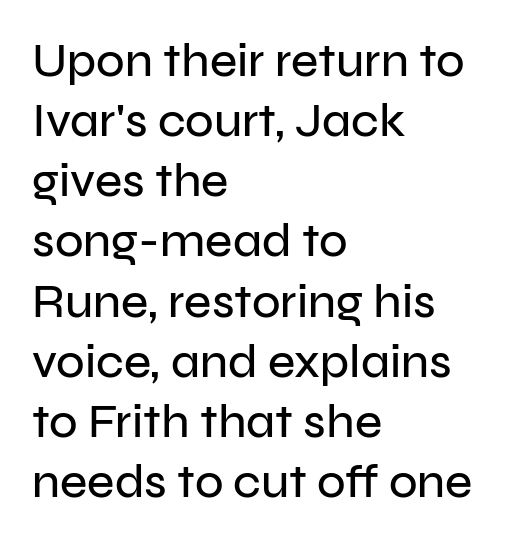
Q: Is the text italic (slanted)? A: No, it is upright.
Q: Is the typeface a serif or a sans-serif typeface? A: Sans-serif.
Q: Is the text underlined? A: No.
Q: How is the paragraph aligned? A: Left-aligned.
Q: Is the spacing between letters normal or unusually wide? A: Normal.
Q: Is the spacing between lines tight, normal or loose? A: Normal.
Q: Width (condensed, normal, or wide)? A: Normal.
Q: Stroke contrast? A: Low.
Q: x-height? A: Medium.
Q: Monospaced? A: No.
